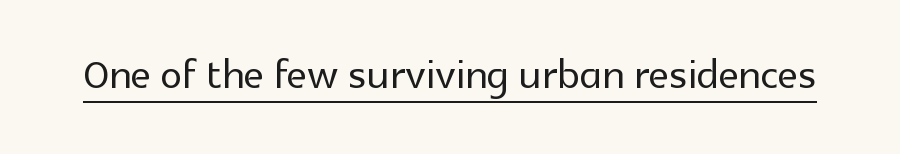
{"serif": "no", "italic": "no", "width": "normal", "x_height": "medium", "monospaced": "no", "underline": "yes", "letter_spacing": "normal", "letter_spacing_em": 0.0, "glyph_px": 55}
